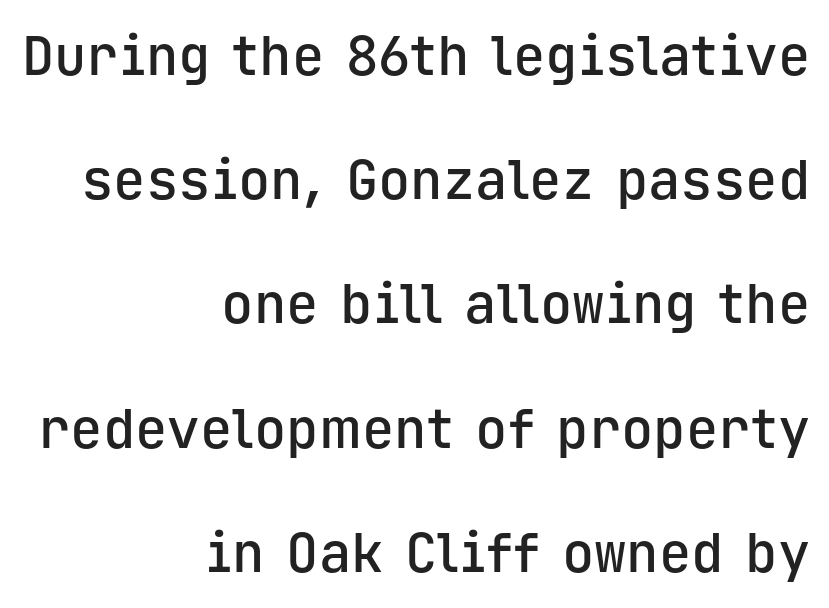
Just letters on the line, the space beneath them empty. Heft: intermediate — a semibold. You could fit nearly another row in the gap between these rows. Short and long lines alike share a common ending point at right.
